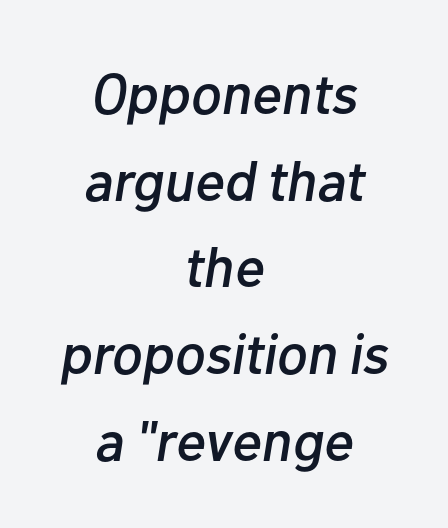
{"italic": "yes", "lean": "right", "slant_degrees": 10, "width": "normal", "stroke_contrast": "low", "x_height": "medium", "monospaced": "no", "underline": "no", "align": "center", "line_spacing": "normal", "line_spacing_ratio": 1.52, "letter_spacing": "normal", "letter_spacing_em": 0.0, "glyph_px": 57}
